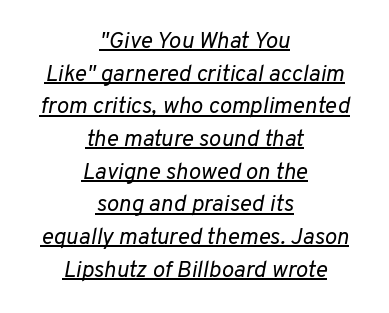
{"italic": "yes", "lean": "right", "slant_degrees": 10, "bold": "no", "underline": "yes", "align": "center", "line_spacing": "normal", "line_spacing_ratio": 1.42, "letter_spacing": "normal", "letter_spacing_em": 0.0, "glyph_px": 23}
